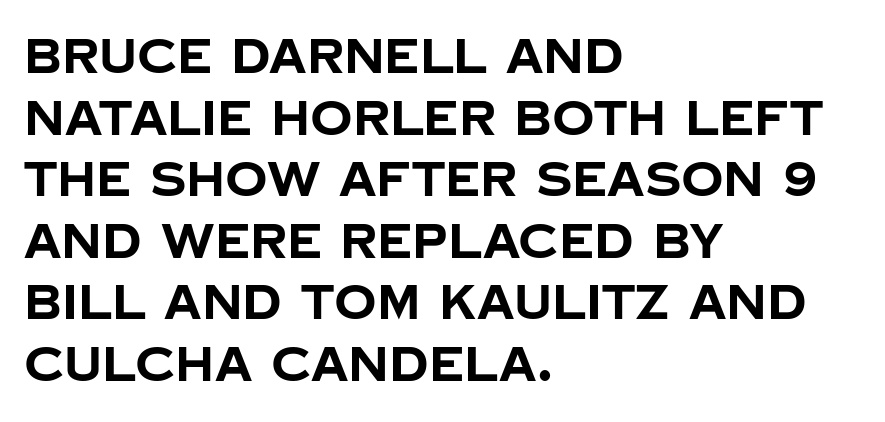
Tracking here is standard; glyphs follow each other at the usual distance. Clear beneath every line of the passage. This is roman type, the default non-slanted kind. Typeset ragged right — the left edge is the straight one. You could not count columns in this text — the font is proportionally spaced.
